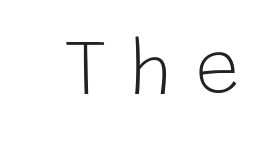
The image shows 78 px light sans-serif type, upright; set unusually wide letter spacing (+0.3 em), not underlined; low stroke contrast and a large x-height.
